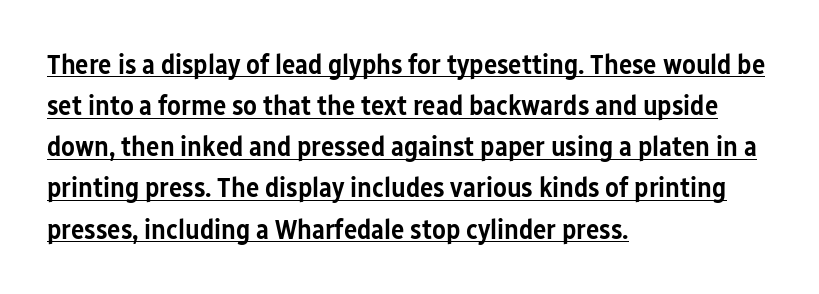
{"serif": "no", "italic": "no", "bold": "semi", "weight": "semibold", "width": "condensed", "stroke_contrast": "low", "x_height": "medium", "monospaced": "no", "underline": "yes", "align": "left", "line_spacing": "normal", "line_spacing_ratio": 1.47, "letter_spacing": "normal", "letter_spacing_em": 0.0, "glyph_px": 28}
